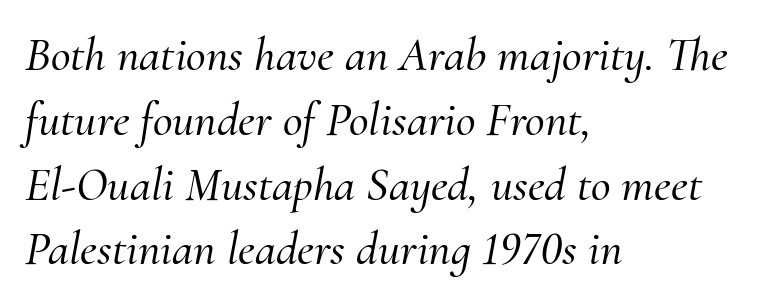
Standard letterfit; no display-style spreading of the glyphs. You could not count columns in this text — the font is proportionally spaced. What's the leading like? Ordinary, nothing unusual. Quick note: underline off.
